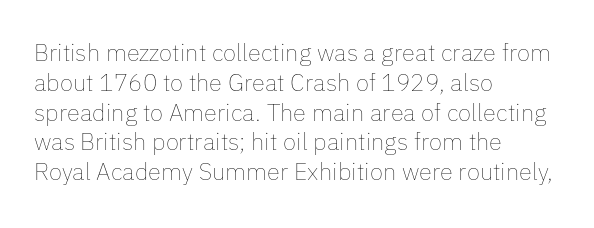
{"italic": "no", "bold": "no", "underline": "no", "align": "left", "line_spacing_ratio": 1.24, "letter_spacing": "normal", "letter_spacing_em": 0.0, "glyph_px": 24}
